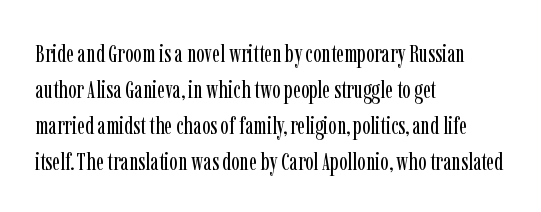
The rendering anchors every line to the left-hand side. Words appear dense and cohesive because spacing is normal. Does the leading feel generous? No, just average. A quiet, ordinary-to-light weight characterises the typeface.
